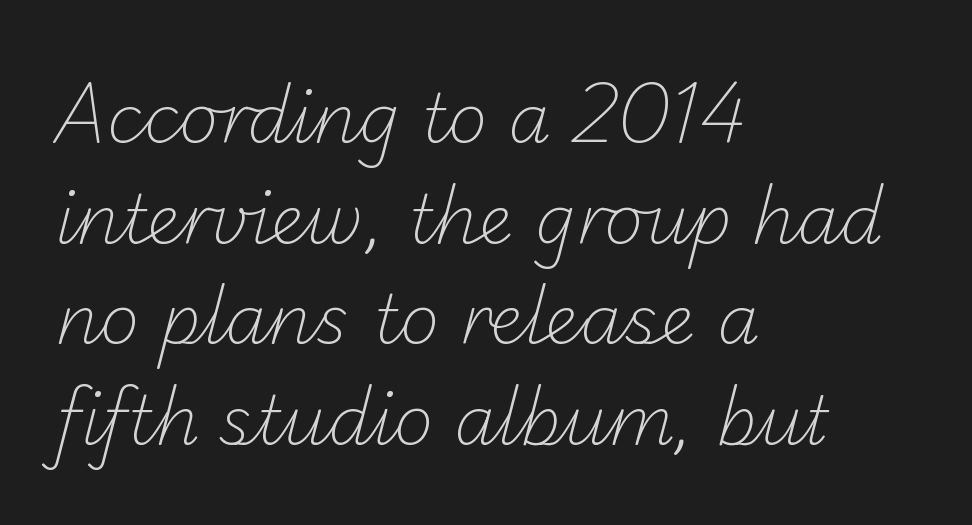
The image shows 68 px light sans-serif type; set left-aligned, normal line spacing (1.48x), normal letter spacing, not underlined; low stroke contrast and a small x-height.
